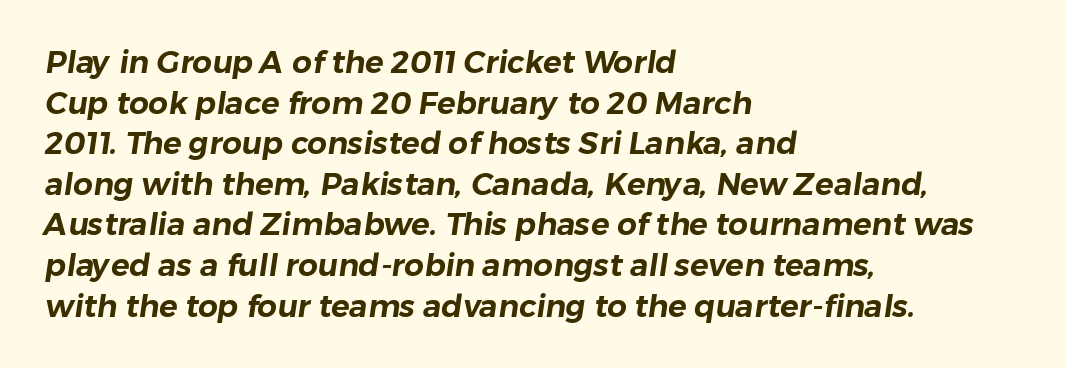
Here the designer chose a conventional face with non-uniform glyph widths. The text block is weighted toward the left margin, trailing off unevenly rightward. Honestly, the row spacing looks completely unremarkable. Is this a sans? Yes — the strokes have no serifs. Standard letterfit; no display-style spreading of the glyphs. Rule under the text: the space is simply empty.
